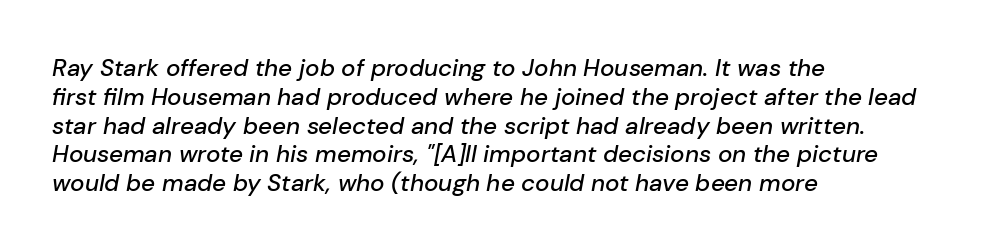
The image shows 24 px text type, italic (leaning right); set left-aligned, line spacing 1.2x, normal letter spacing, not underlined.
